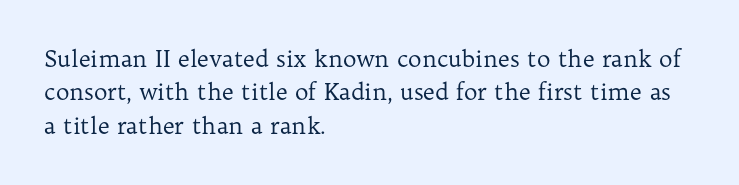
How would I describe the line gaps? Plain and ordinary. Just letters on the line, the space beneath them empty. Alignment: flush left. In terms of posture, this sample is upright.
